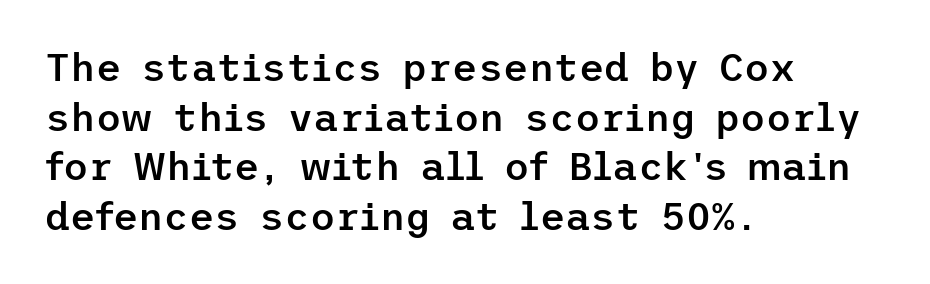
The lines are quadded left. Descender tails drop into unmarked territory. Summary of weight: moderately heavy, a semibold. A typesetter would label this face a sans. Is the letter spacing exaggerated? No — it looks like the ordinary default. The axis of the letterforms is exactly vertical.
